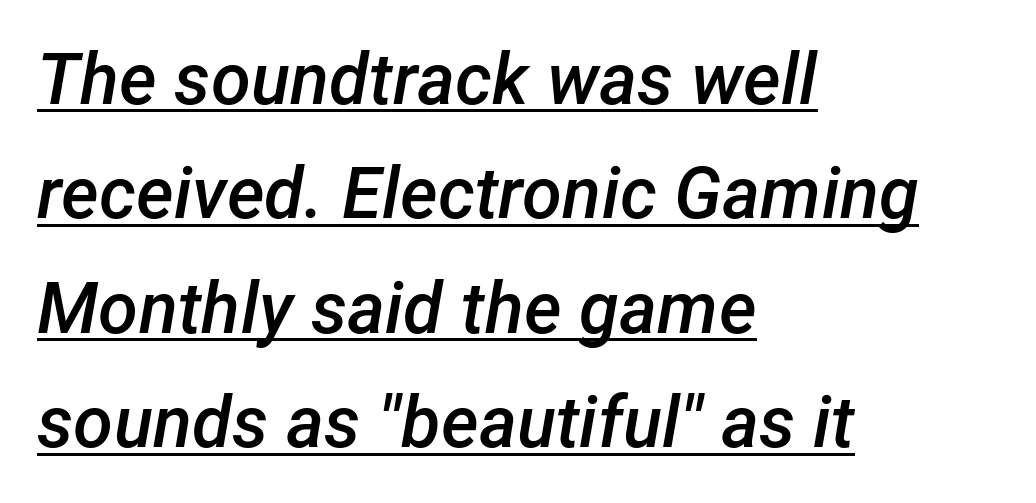
Q: Is the text bold? A: Semi-bold.
Q: Is the text italic (slanted)? A: Yes, it leans right by about 12 degrees.
Q: Is the text underlined? A: Yes.
Q: How is the paragraph aligned? A: Left-aligned.
Q: Is the spacing between letters normal or unusually wide? A: Normal.
Q: Is the spacing between lines tight, normal or loose? A: Normal.
Q: Width (condensed, normal, or wide)? A: Normal.
Q: Stroke contrast? A: Low.
Q: x-height? A: Medium.
Q: Monospaced? A: No.
